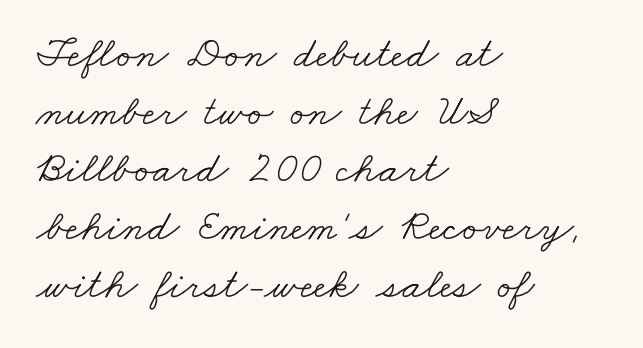
Characters follow at the spacing the type designer built in. The weight would be labelled regular, book, light, or lighter still. You could not count columns in this text — the font is proportionally spaced. The vertical gap from one line to the next is medium. Serif or sans? Serif — the stroke terminals have little feet. Rule under the text: the space is simply empty.
